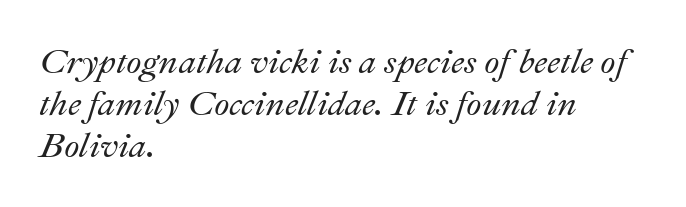
Q: Is the text italic (slanted)? A: Yes, it leans right by about 22 degrees.
Q: Is the text underlined? A: No.
Q: How is the paragraph aligned? A: Left-aligned.
Q: Is the spacing between letters normal or unusually wide? A: Normal.
Q: Width (condensed, normal, or wide)? A: Normal.
Q: Stroke contrast? A: Medium.
Q: x-height? A: Small.
Q: Monospaced? A: No.
